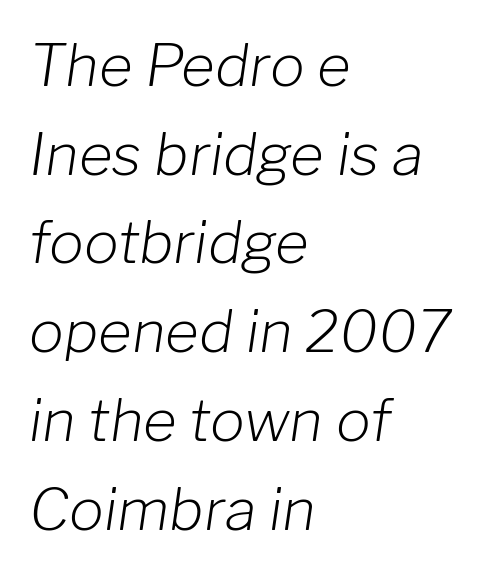
The image shows 58 px light type, italic (leaning right); set left-aligned, normal line spacing (1.53x), normal letter spacing, not underlined; low stroke contrast and a medium x-height.
